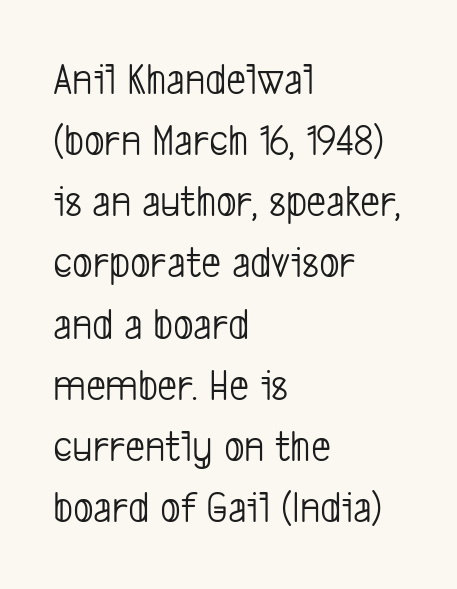
Q: Is the text bold? A: No.
Q: Is the typeface a serif or a sans-serif typeface? A: Sans-serif.
Q: Is the text underlined? A: No.
Q: How is the paragraph aligned? A: Left-aligned.
Q: Is the spacing between letters normal or unusually wide? A: Normal.
Q: Is the spacing between lines tight, normal or loose? A: Normal.
Q: Width (condensed, normal, or wide)? A: Condensed.
Q: Stroke contrast? A: Low.
Q: x-height? A: Medium.
Q: Monospaced? A: No.
